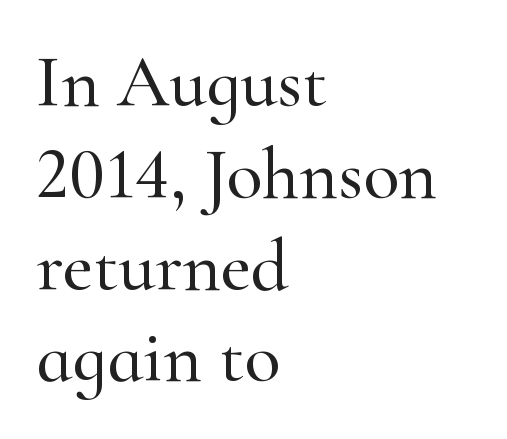
The image shows 74 px serif type, upright; set left-aligned, line spacing 1.24x, normal letter spacing, not underlined; high stroke contrast and a small x-height.
